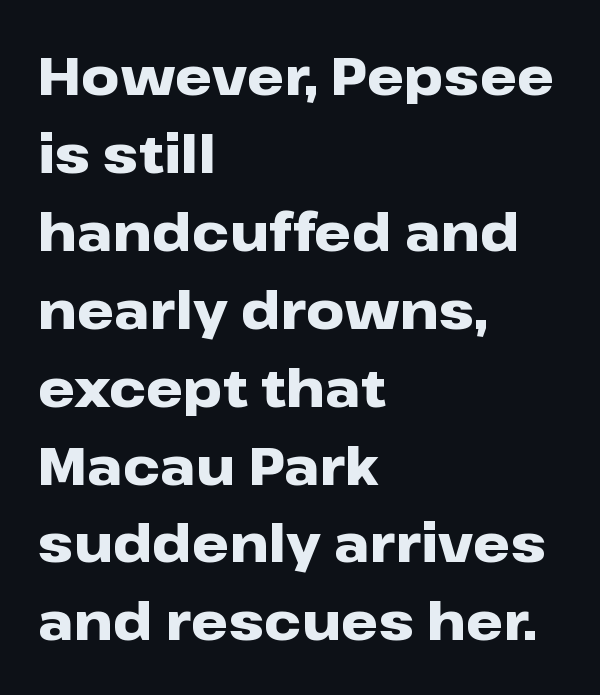
Q: Is the text bold? A: Yes.
Q: Is the text italic (slanted)? A: No, it is upright.
Q: Is the typeface a serif or a sans-serif typeface? A: Sans-serif.
Q: Is the text underlined? A: No.
Q: How is the paragraph aligned? A: Left-aligned.
Q: Is the spacing between letters normal or unusually wide? A: Normal.
Q: Is the spacing between lines tight, normal or loose? A: Normal.
Q: Width (condensed, normal, or wide)? A: Wide.
Q: Stroke contrast? A: Low.
Q: x-height? A: Medium.
Q: Monospaced? A: No.
